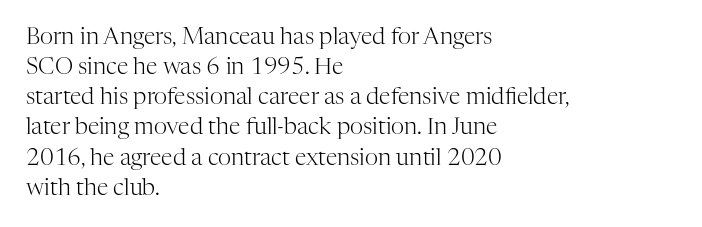
{"italic": "no", "bold": "no", "underline": "no", "align": "left", "line_spacing": "normal", "line_spacing_ratio": 1.31, "letter_spacing": "normal", "letter_spacing_em": 0.0, "glyph_px": 23}
